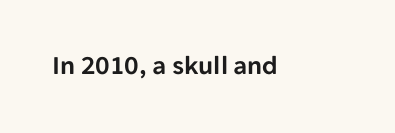
{"italic": "no", "underline": "no", "letter_spacing": "normal", "letter_spacing_em": 0.0, "glyph_px": 27}
